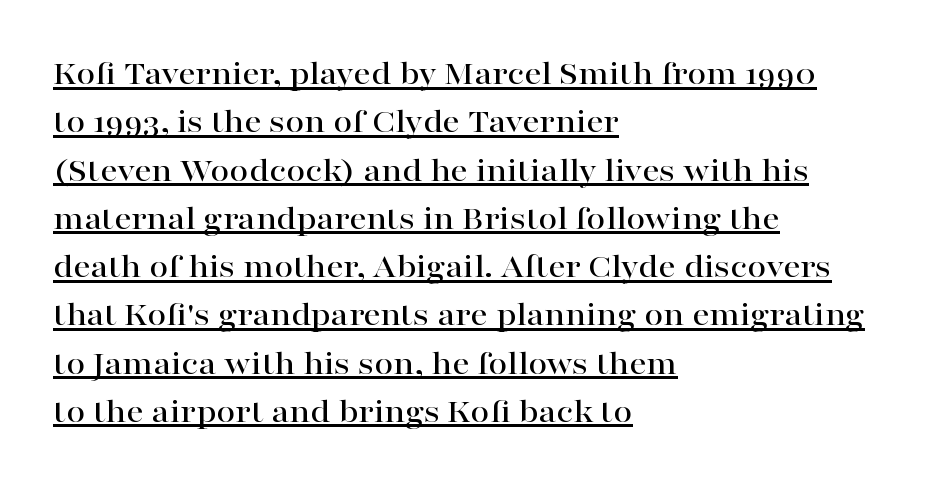
The image shows 34 px wide serif type, upright; set left-aligned, normal line spacing (1.42x), normal letter spacing, underlined; high stroke contrast and a medium x-height.
